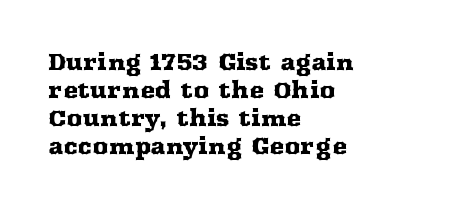
In terms of leading, this rendering sits right in the middle. Do the letters lean? They stand straight. These lines stack with their left ends in a neat column. The zone under the glyphs is completely vacant. The letters sit at their default tracking, neither squeezed nor spread.
